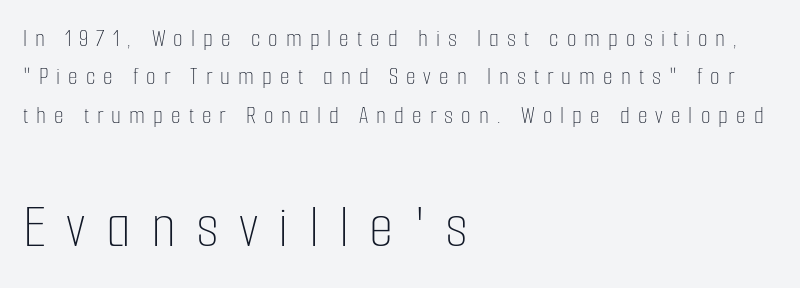
Q: Is the text bold? A: No.
Q: Is the text italic (slanted)? A: No, it is upright.
Q: Is the text underlined? A: No.
Q: How is the paragraph aligned? A: Left-aligned.
Q: Is the spacing between letters normal or unusually wide? A: Unusually wide.
Q: Is the spacing between lines tight, normal or loose? A: Normal.
Q: Which block of text is set in a larger size, the first (top) or the second (bottom)? A: The second (bottom) one.
Q: Width (condensed, normal, or wide)? A: Condensed.
Q: Stroke contrast? A: Low.
Q: x-height? A: Medium.
Q: Monospaced? A: No.
